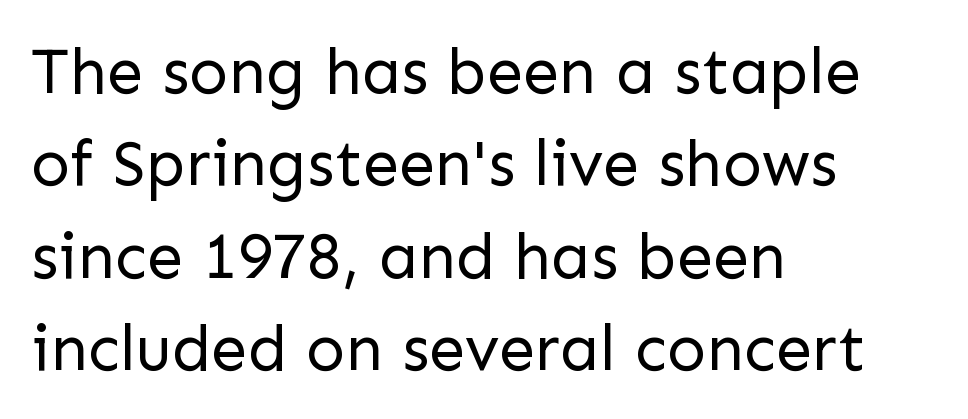
Proportional: the letters do not fall into vertical columns. Italic? Not at all — the glyphs are vertical. Compared with typical body copy, the letter spacing here is the same. Leading matches the norm, producing a regular column.
